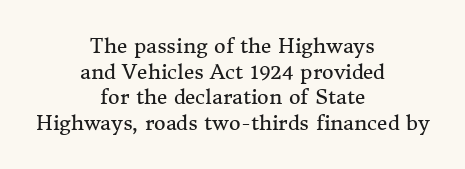
Designer's note — italics off, roman on. This is not heavy type; no bold has been used. Underline: absent. One-word summary of the alignment: center. Line spacing here is normal.
